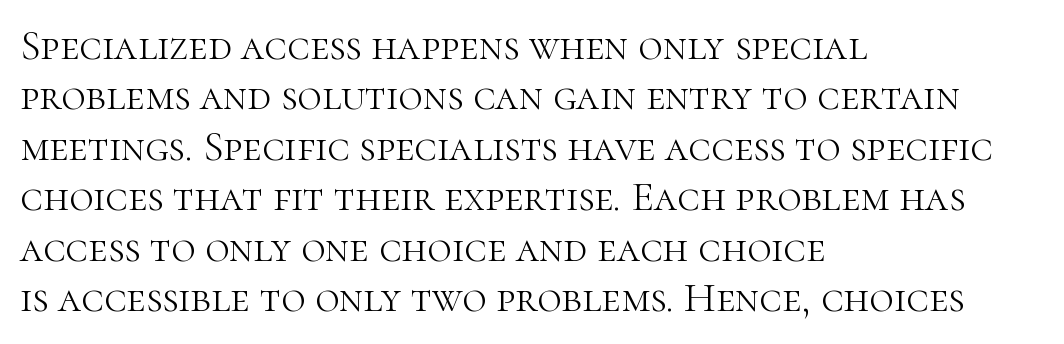
Q: Is the text bold? A: No.
Q: Is the text italic (slanted)? A: No, it is upright.
Q: Is the typeface a serif or a sans-serif typeface? A: Serif.
Q: Is the text underlined? A: No.
Q: How is the paragraph aligned? A: Left-aligned.
Q: Is the spacing between letters normal or unusually wide? A: Normal.
Q: Width (condensed, normal, or wide)? A: Normal.
Q: Stroke contrast? A: High.
Q: x-height? A: Medium.
Q: Monospaced? A: No.
